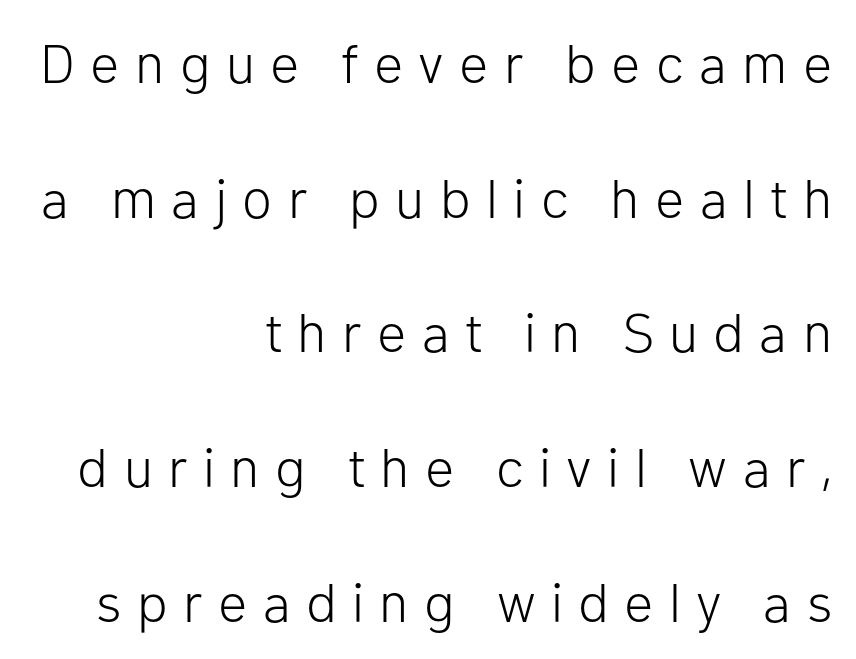
Q: Is the text bold? A: No.
Q: Is the text italic (slanted)? A: No, it is upright.
Q: Is the typeface a serif or a sans-serif typeface? A: Sans-serif.
Q: Is the text underlined? A: No.
Q: How is the paragraph aligned? A: Right-aligned.
Q: Is the spacing between letters normal or unusually wide? A: Unusually wide.
Q: Is the spacing between lines tight, normal or loose? A: Loose.
Q: Width (condensed, normal, or wide)? A: Normal.
Q: Stroke contrast? A: Low.
Q: x-height? A: Medium.
Q: Monospaced? A: No.
